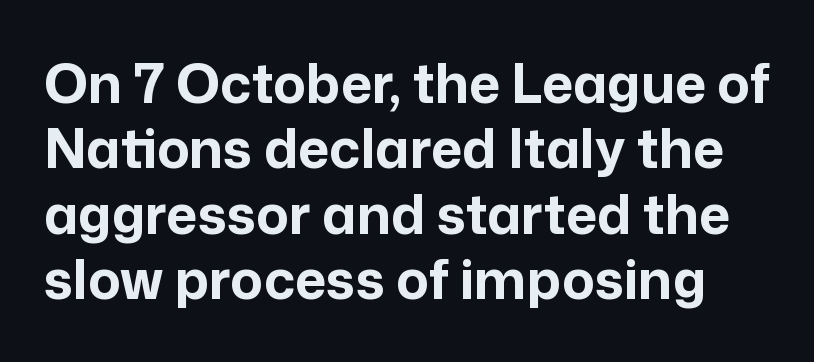
The image shows 54 px bold sans-serif type, upright; set line spacing 1.21x, normal letter spacing, not underlined; low stroke contrast and a medium x-height.
